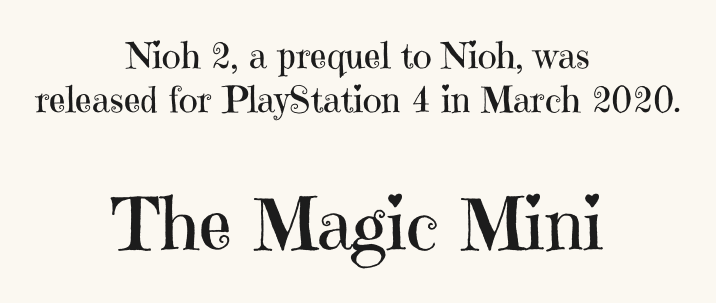
{"serif": "yes", "italic": "no", "bold": "no", "weight": "regular", "width": "normal", "stroke_contrast": "high", "x_height": "medium", "monospaced": "no", "underline": "no", "align": "center", "line_spacing_ratio": 1.23, "letter_spacing": "normal", "letter_spacing_em": 0.0, "larger_block": "second", "size_ratio": 2.0, "glyph_px": 72}
